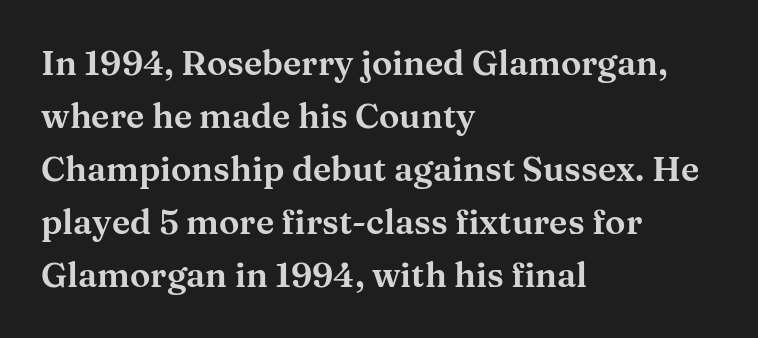
Q: Is the text italic (slanted)? A: No, it is upright.
Q: Is the typeface a serif or a sans-serif typeface? A: Serif.
Q: Is the text underlined? A: No.
Q: How is the paragraph aligned? A: Left-aligned.
Q: Is the spacing between letters normal or unusually wide? A: Normal.
Q: Is the spacing between lines tight, normal or loose? A: Normal.
Q: Width (condensed, normal, or wide)? A: Wide.
Q: Stroke contrast? A: Medium.
Q: x-height? A: Medium.
Q: Monospaced? A: No.
